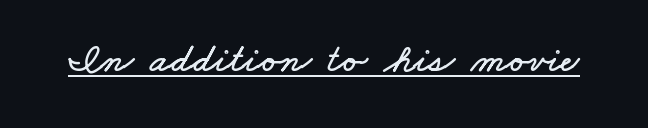
The image shows 41 px wide type; set normal letter spacing, underlined; low stroke contrast and a small x-height.
